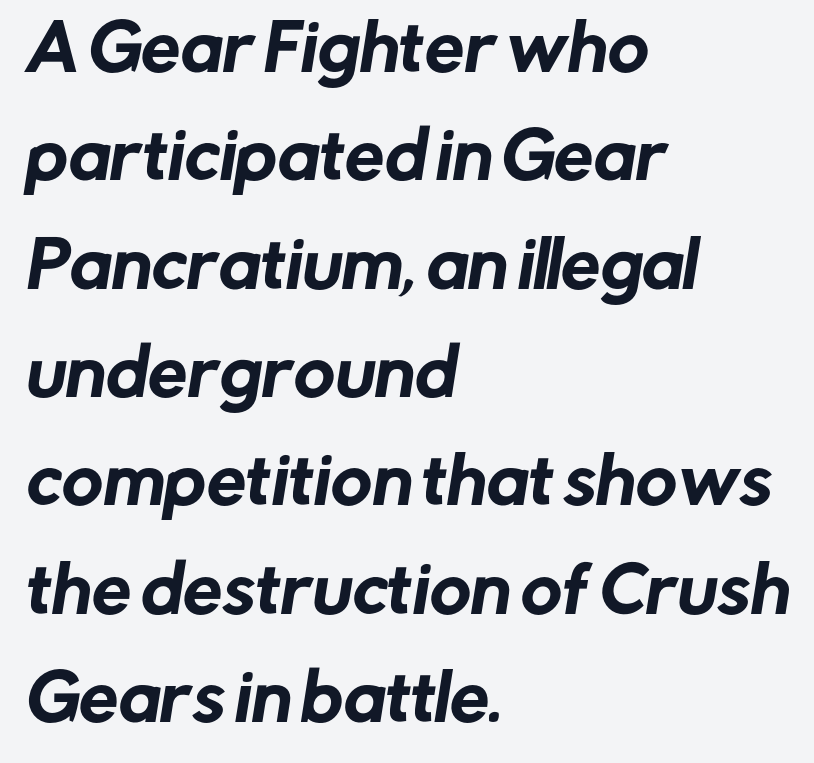
{"serif": "no", "width": "normal", "stroke_contrast": "low", "x_height": "medium", "monospaced": "no", "underline": "no", "align": "left", "line_spacing_ratio": 1.72, "letter_spacing": "normal", "letter_spacing_em": 0.0, "glyph_px": 63}
